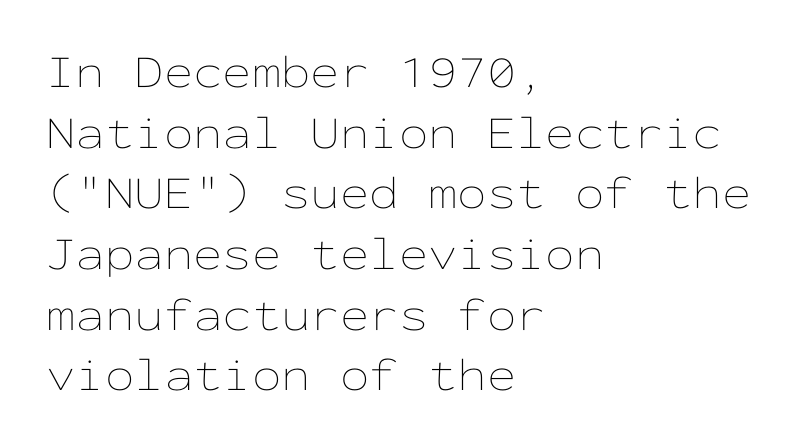
Q: Is the text bold? A: No.
Q: Is the text italic (slanted)? A: No, it is upright.
Q: Is the text underlined? A: No.
Q: How is the paragraph aligned? A: Left-aligned.
Q: Is the spacing between letters normal or unusually wide? A: Normal.
Q: Is the spacing between lines tight, normal or loose? A: Normal.
Q: Width (condensed, normal, or wide)? A: Wide.
Q: Stroke contrast? A: Low.
Q: x-height? A: Medium.
Q: Monospaced? A: Yes.
